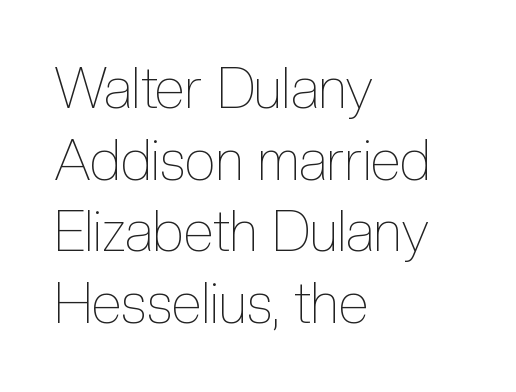
{"italic": "no", "bold": "no", "weight": "thin", "width": "condensed", "x_height": "medium", "monospaced": "no", "underline": "no", "align": "left", "line_spacing": "normal", "line_spacing_ratio": 1.28, "letter_spacing": "normal", "letter_spacing_em": 0.0, "glyph_px": 56}
